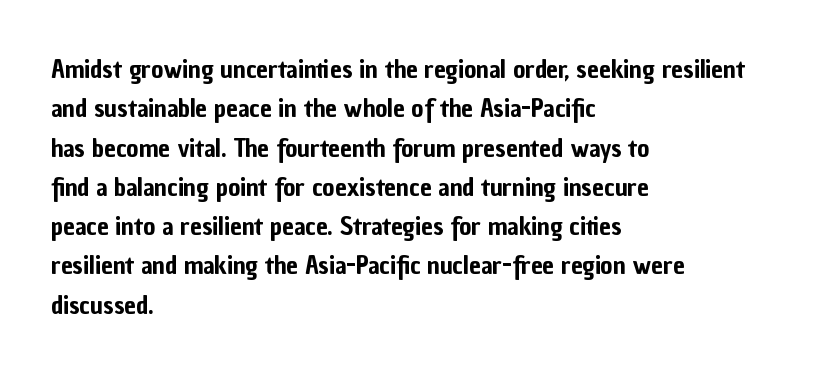
This rendering features lettering with no underline. Every row of glyphs begins at an identical x-position on the left. The leading is moderate, giving the passage an even texture. When letters stand straight like this, we call the style roman or upright.
